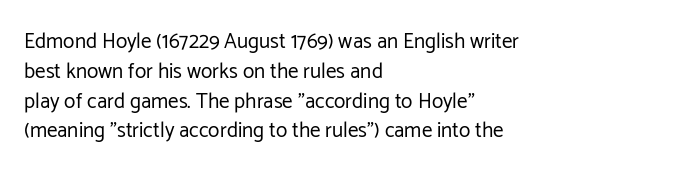
Quick note: interline space is typical. Nothing unusual about the tracking: characters are spaced as the font intends. Unmarked baselines from the first word to the last. No italicization has been applied; the sample stays upright.
